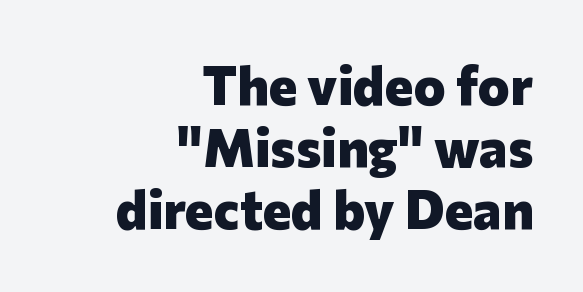
{"serif": "no", "italic": "no", "bold": "yes", "weight": "heavy", "width": "normal", "stroke_contrast": "low", "x_height": "medium", "monospaced": "no", "underline": "no", "align": "right", "line_spacing": "tight", "line_spacing_ratio": 1.15, "letter_spacing": "normal", "letter_spacing_em": 0.0, "glyph_px": 54}
